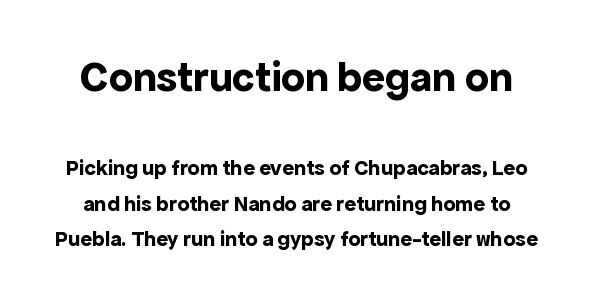
Q: Is the text bold? A: Yes.
Q: Is the text italic (slanted)? A: No, it is upright.
Q: Is the typeface a serif or a sans-serif typeface? A: Sans-serif.
Q: Is the text underlined? A: No.
Q: Is the spacing between letters normal or unusually wide? A: Normal.
Q: Is the spacing between lines tight, normal or loose? A: Normal.
Q: Which block of text is set in a larger size, the first (top) or the second (bottom)? A: The first (top) one.
Q: Width (condensed, normal, or wide)? A: Normal.
Q: x-height? A: Medium.
Q: Monospaced? A: No.
